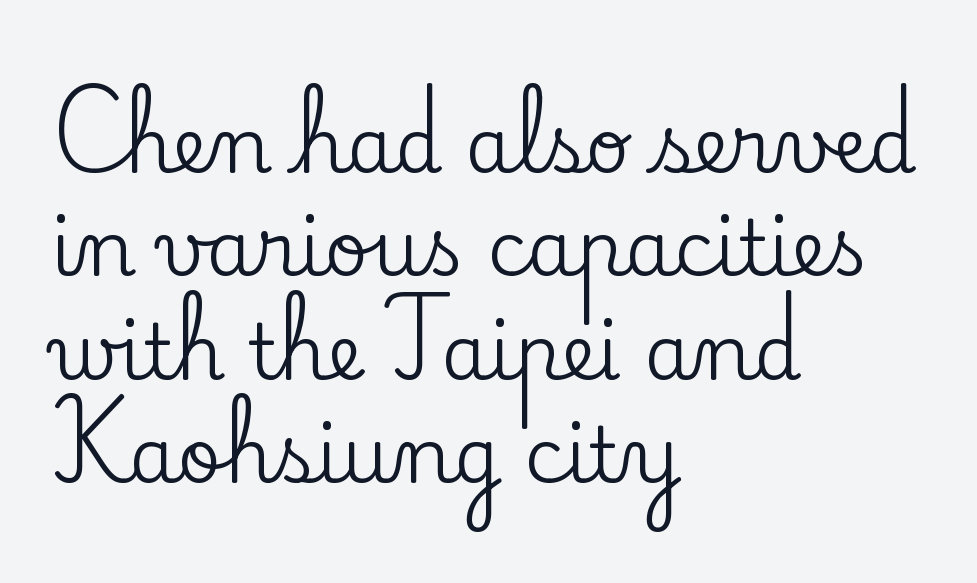
The image shows 76 px serif type, upright; set left-aligned, normal line spacing (1.36x), normal letter spacing, not underlined; low stroke contrast and a small x-height.
